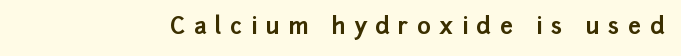
Tracking value appears strongly positive — letters spread wide. The type sits square on the baseline with zero lean. The baseline area is clear. Pretty heavy lettering here — definitely bold.
